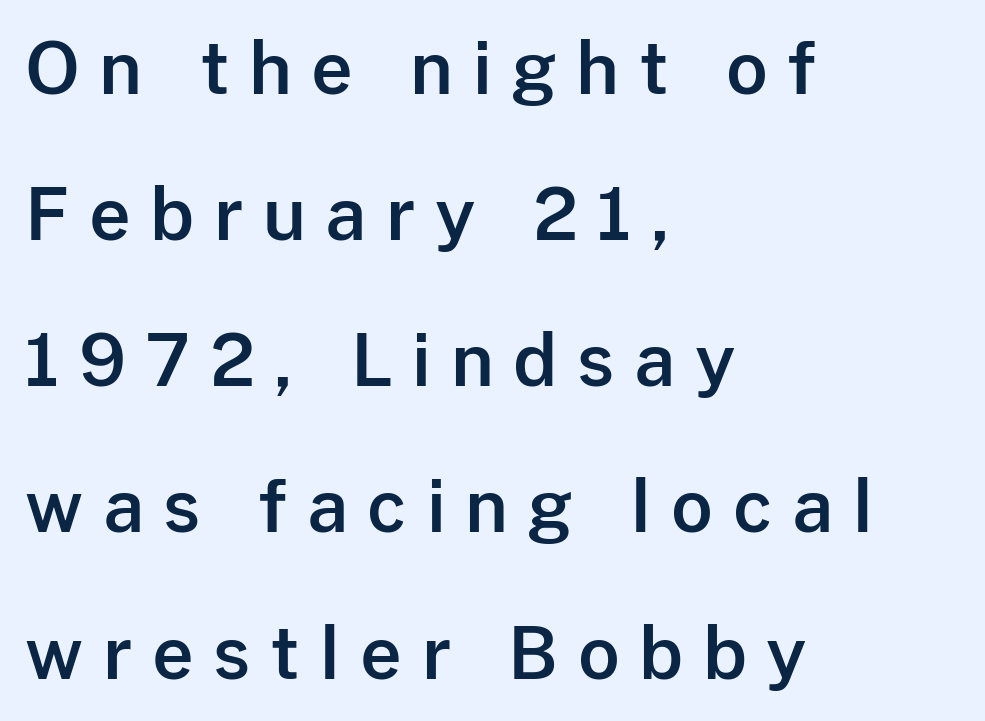
{"serif": "no", "italic": "no", "width": "normal", "stroke_contrast": "low", "x_height": "medium", "monospaced": "no", "underline": "no", "align": "left", "line_spacing": "loose", "line_spacing_ratio": 2.03, "letter_spacing": "wide", "letter_spacing_em": 0.27, "glyph_px": 72}
